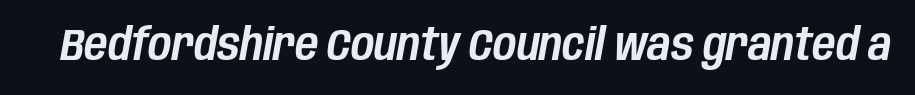
The image shows 45 px condensed type, italic (leaning right); set normal letter spacing, not underlined; low stroke contrast and a large x-height.
